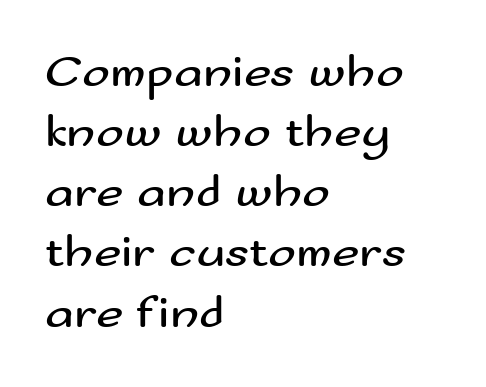
One glance says typical: line gaps are just what's usual. Caption: standard tracking, unaltered. Character widths vary here, with narrow letters taking less room than wide ones. If you drew a ruler down the left edge, every line would touch it. The glyphs in this specimen are sans serif.
